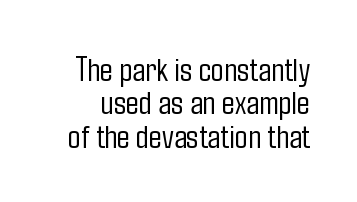
Q: Is the text bold? A: No.
Q: Is the text italic (slanted)? A: No, it is upright.
Q: Is the typeface a serif or a sans-serif typeface? A: Sans-serif.
Q: Is the text underlined? A: No.
Q: Is the spacing between letters normal or unusually wide? A: Normal.
Q: Is the spacing between lines tight, normal or loose? A: Tight.
Q: Width (condensed, normal, or wide)? A: Condensed.
Q: Stroke contrast? A: Low.
Q: x-height? A: Medium.
Q: Monospaced? A: No.
